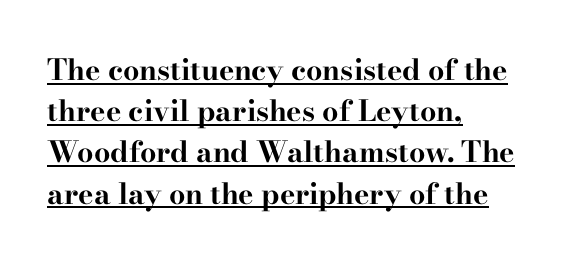
The image shows 29 px bold, wide serif type, upright; set left-aligned, normal line spacing (1.42x), normal letter spacing, underlined; high stroke contrast and a small x-height.
